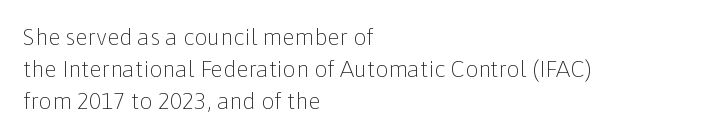
The image shows 23 px text type, upright; set left-aligned, normal line spacing (1.39x), normal letter spacing, not underlined.
